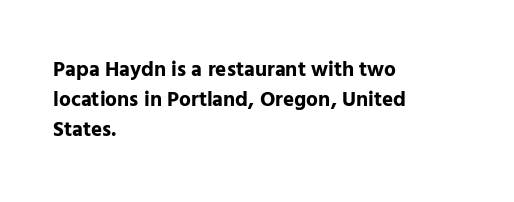
Q: Is the text bold? A: Yes.
Q: Is the text italic (slanted)? A: No, it is upright.
Q: Is the text underlined? A: No.
Q: How is the paragraph aligned? A: Left-aligned.
Q: Is the spacing between letters normal or unusually wide? A: Normal.
Q: Is the spacing between lines tight, normal or loose? A: Normal.
